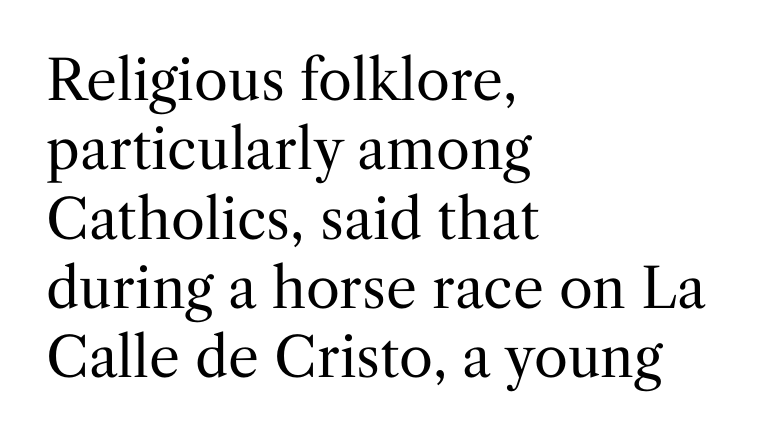
The image shows 55 px regular-weight serif type, upright; set left-aligned, normal line spacing (1.26x), normal letter spacing, not underlined; medium stroke contrast and a medium x-height.
